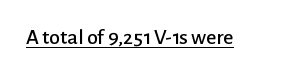
Q: Is the text italic (slanted)? A: No, it is upright.
Q: Is the text underlined? A: Yes.
Q: Is the spacing between letters normal or unusually wide? A: Normal.
